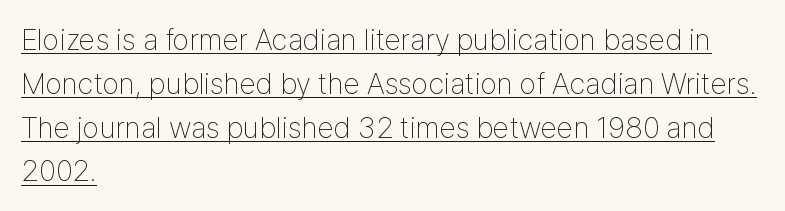
The image shows 30 px thin, condensed sans-serif type, upright; set left-aligned, normal line spacing (1.46x), normal letter spacing, underlined; low stroke contrast and a medium x-height.
